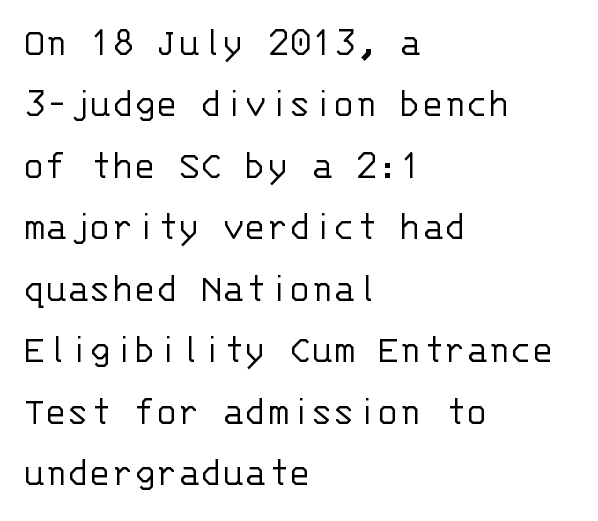
Q: Is the text bold? A: No.
Q: Is the text italic (slanted)? A: No, it is upright.
Q: Is the typeface a serif or a sans-serif typeface? A: Sans-serif.
Q: Is the text underlined? A: No.
Q: How is the paragraph aligned? A: Left-aligned.
Q: Is the spacing between letters normal or unusually wide? A: Normal.
Q: Is the spacing between lines tight, normal or loose? A: Normal.
Q: Width (condensed, normal, or wide)? A: Normal.
Q: Stroke contrast? A: Low.
Q: x-height? A: Large.
Q: Monospaced? A: Yes.
